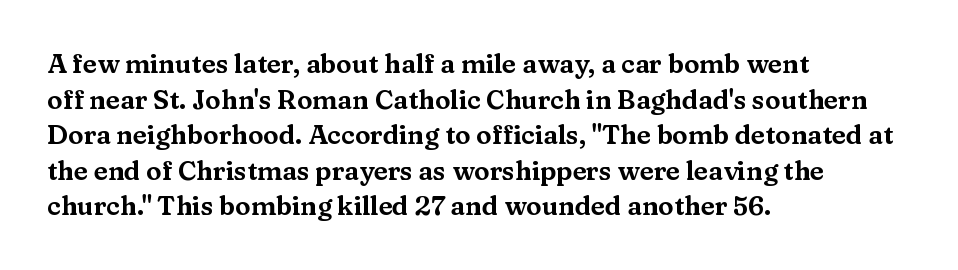
The image shows 26 px text type, upright; set left-aligned, normal line spacing (1.37x), normal letter spacing, not underlined.
